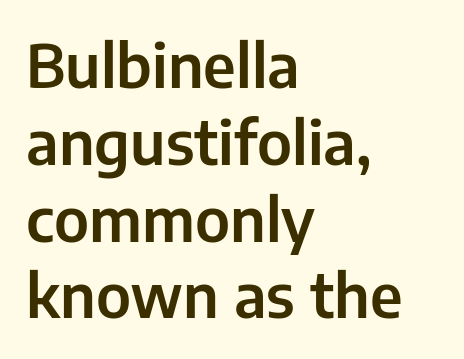
Q: Is the text italic (slanted)? A: No, it is upright.
Q: Is the typeface a serif or a sans-serif typeface? A: Sans-serif.
Q: Is the text underlined? A: No.
Q: How is the paragraph aligned? A: Left-aligned.
Q: Is the spacing between letters normal or unusually wide? A: Normal.
Q: Is the spacing between lines tight, normal or loose? A: Normal.
Q: Width (condensed, normal, or wide)? A: Normal.
Q: Stroke contrast? A: Low.
Q: x-height? A: Medium.
Q: Monospaced? A: No.
